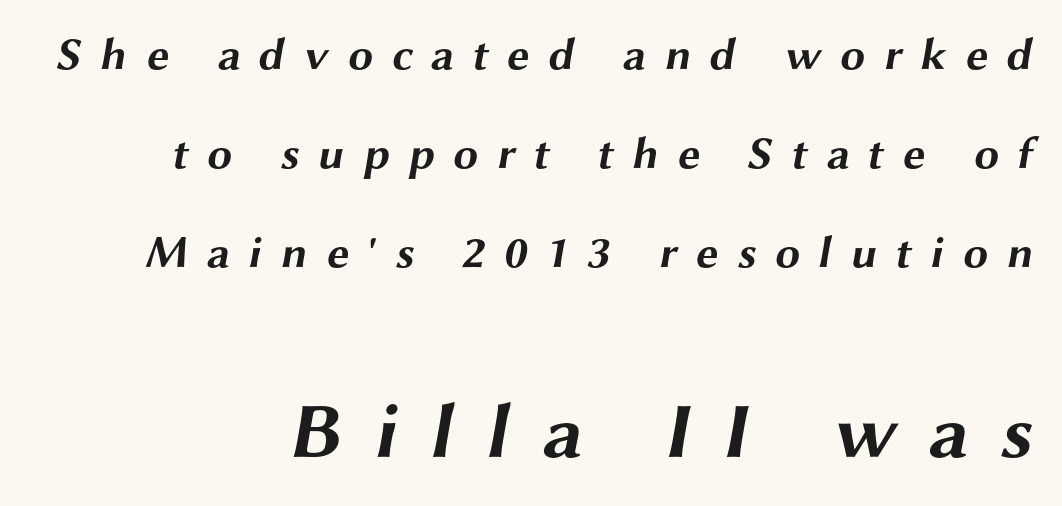
Tracking value appears strongly positive — letters spread wide. Summary of weight: heavy, a full bold. Size hierarchy here favors the trailing block over the leading one. The characters display no serif detailing; their extremities are plain. Baseline-to-baseline distance is far greater than the letter height. Horizontal alignment here is rightward, an uncommon choice for prose.
